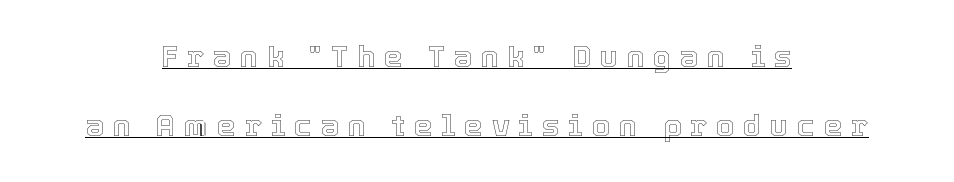
The passage shown is typed in a proportional face where columns would drift. Every character sits straight up, as roman type does. These characters rest on top of a visible drawn line. The tracking reads as deliberately expanded to a designer's eye.
